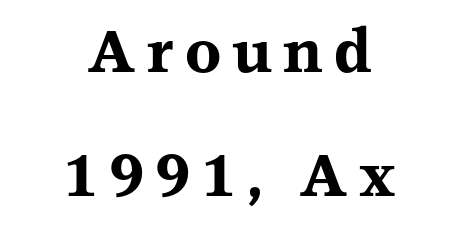
A clean baseline with only descenders dipping below it. Line spacing here is loose. These lines are composed in type with serifs. Horizontal alignment here is central, giving a formal, balanced look. These lines are rendered in a variable-pitch font. You can tell it's not italic because the verticals are truly vertical.
